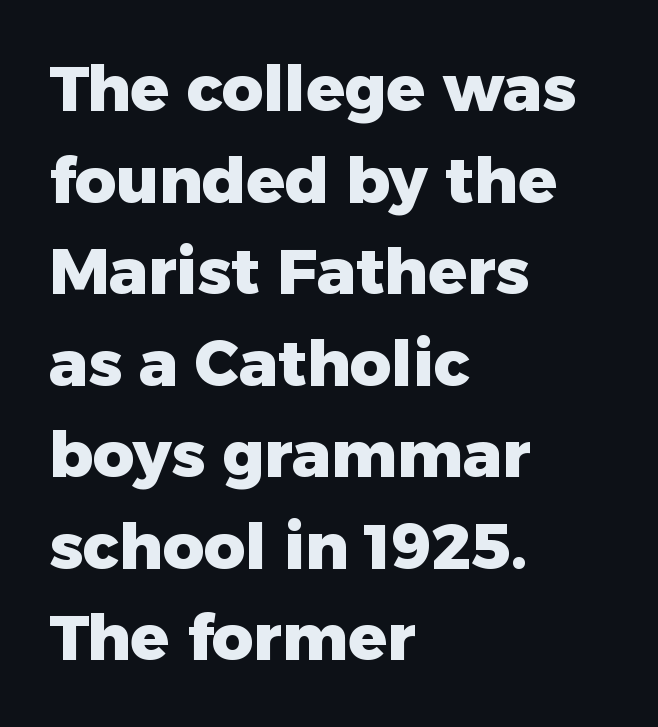
{"serif": "no", "italic": "no", "bold": "yes", "weight": "heavy", "width": "normal", "stroke_contrast": "low", "x_height": "medium", "monospaced": "no", "underline": "no", "align": "left", "line_spacing": "normal", "line_spacing_ratio": 1.43, "letter_spacing": "normal", "letter_spacing_em": 0.0, "glyph_px": 64}
